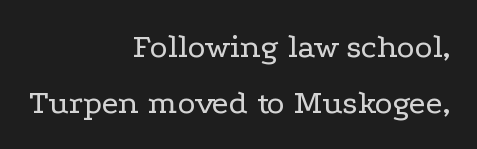
{"serif": "yes", "italic": "no", "bold": "no", "weight": "regular", "width": "wide", "stroke_contrast": "low", "x_height": "medium", "monospaced": "no", "underline": "no", "align": "right", "line_spacing": "normal", "line_spacing_ratio": 1.64, "letter_spacing": "normal", "letter_spacing_em": 0.0, "glyph_px": 34}
